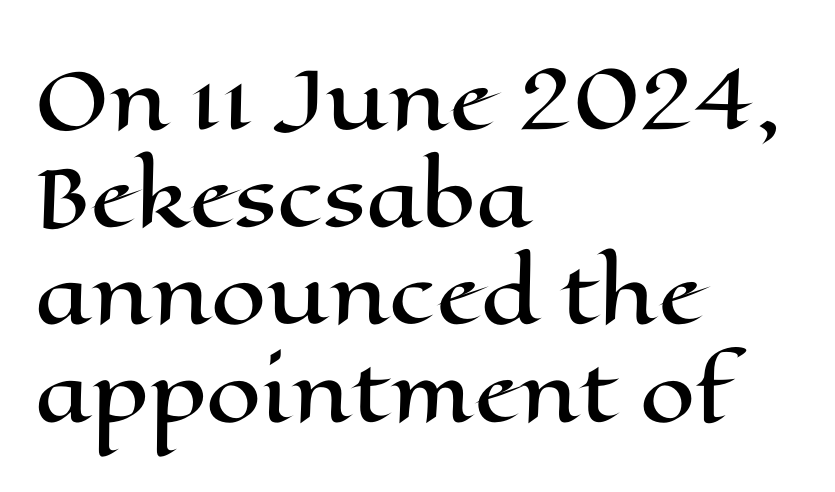
Clear beneath every line of the passage. Tracking here is standard; glyphs follow each other at the usual distance. Looks like regular typesetting: each glyph gets only the width it needs. Ordinary non-slanted type is in use. The setting favours the left margin, as ordinary paragraphs usually do.
